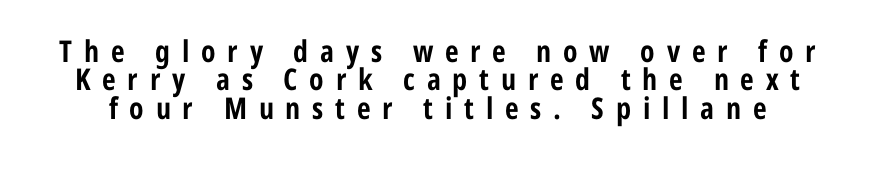
The image shows 30 px bold, condensed sans-serif type, upright; set tight line spacing (0.95x), unusually wide letter spacing (+0.39 em), not underlined; low stroke contrast and a medium x-height.
